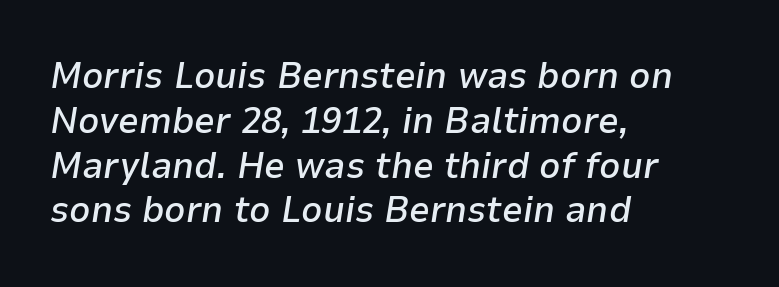
Q: Is the text bold? A: Semi-bold.
Q: Is the text italic (slanted)? A: Yes, it leans right by about 9 degrees.
Q: Is the text underlined? A: No.
Q: How is the paragraph aligned? A: Left-aligned.
Q: Is the spacing between letters normal or unusually wide? A: Normal.
Q: Width (condensed, normal, or wide)? A: Normal.
Q: Stroke contrast? A: Low.
Q: x-height? A: Medium.
Q: Monospaced? A: No.
